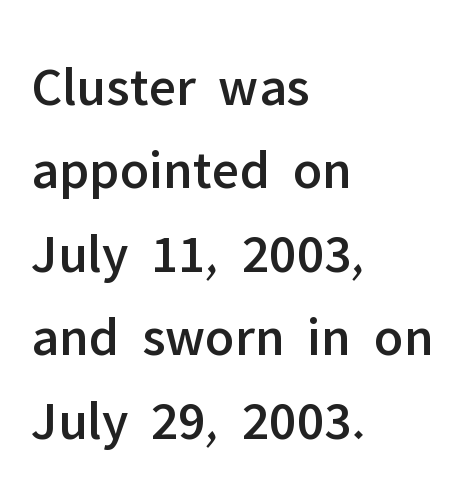
Q: Is the text italic (slanted)? A: No, it is upright.
Q: Is the typeface a serif or a sans-serif typeface? A: Sans-serif.
Q: Is the text underlined? A: No.
Q: How is the paragraph aligned? A: Left-aligned.
Q: Is the spacing between letters normal or unusually wide? A: Normal.
Q: Is the spacing between lines tight, normal or loose? A: Normal.
Q: Width (condensed, normal, or wide)? A: Normal.
Q: Stroke contrast? A: Low.
Q: x-height? A: Medium.
Q: Monospaced? A: No.
